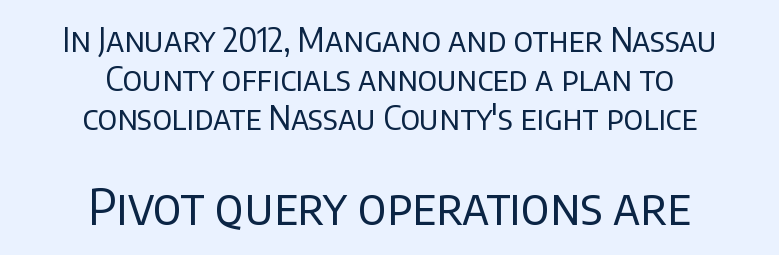
Q: Is the text bold? A: No.
Q: Is the text italic (slanted)? A: No, it is upright.
Q: Is the typeface a serif or a sans-serif typeface? A: Sans-serif.
Q: Is the text underlined? A: No.
Q: How is the paragraph aligned? A: Centered.
Q: Is the spacing between letters normal or unusually wide? A: Normal.
Q: Which block of text is set in a larger size, the first (top) or the second (bottom)? A: The second (bottom) one.
Q: Width (condensed, normal, or wide)? A: Normal.
Q: Stroke contrast? A: Low.
Q: x-height? A: Large.
Q: Monospaced? A: No.
